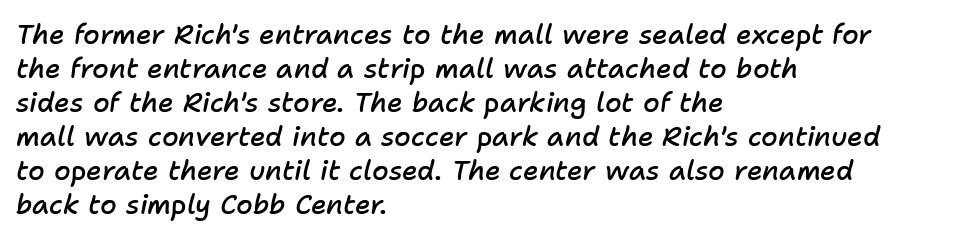
The image shows 27 px text type, italic (leaning right); set left-aligned, normal line spacing (1.26x), normal letter spacing, not underlined.
